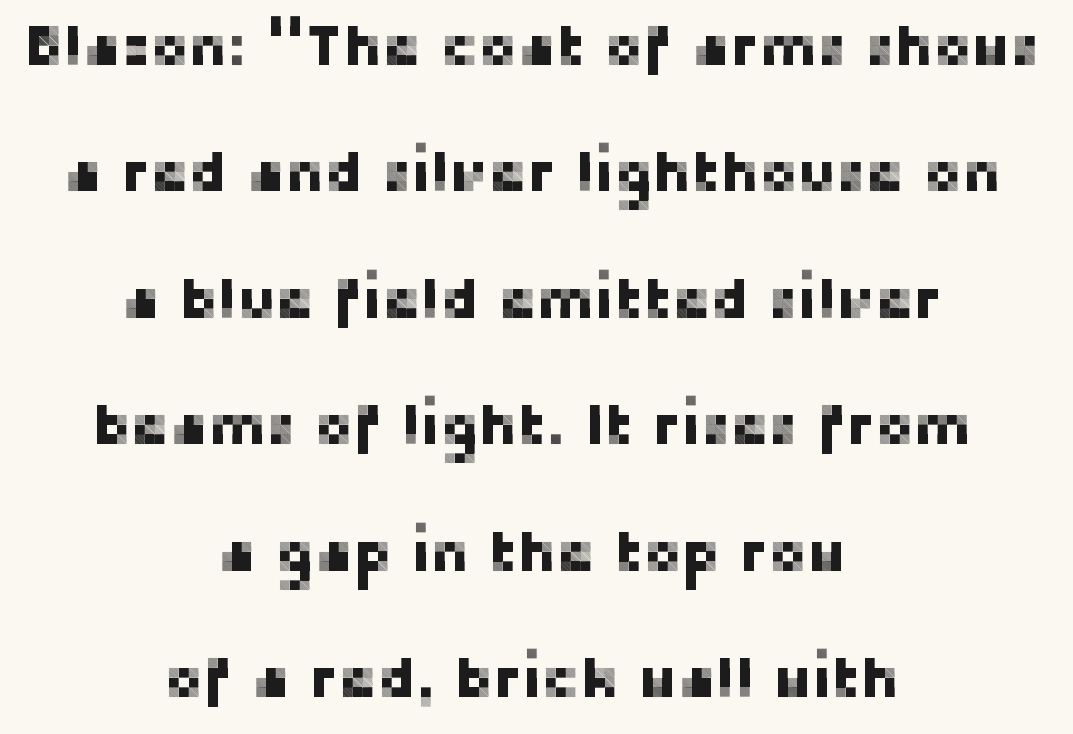
The image shows 58 px sans-serif type, upright; set centered, loose line spacing (2.18x), normal letter spacing, not underlined; low stroke contrast and a medium x-height.
